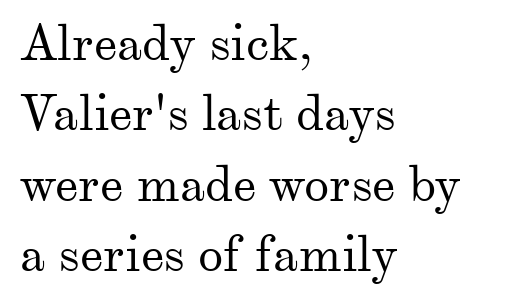
Designer's note — italics off, roman on. The strokes are not fattened; the text isn't bold. Has an underline been added? It has not. Nobody touched the tracking dial on this one. The letters advance in unequal steps, a hallmark of proportional type. Successive baselines arrive at the customary interval.
